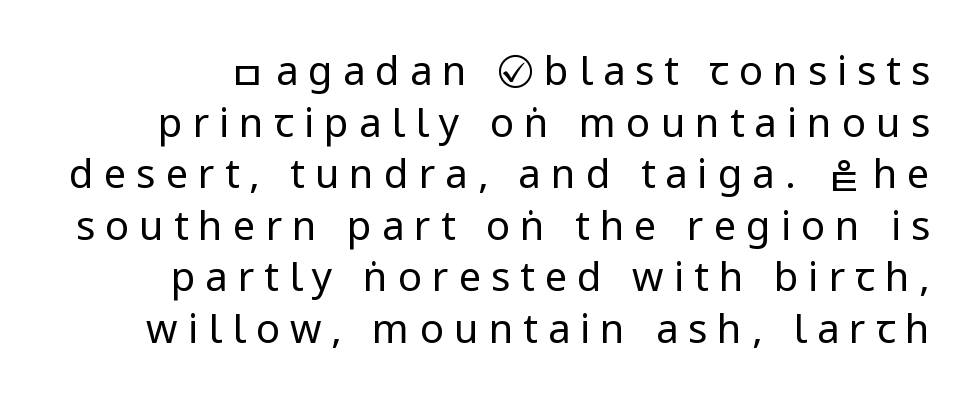
The image shows 40 px regular-weight, condensed sans-serif type, upright; set normal line spacing (1.29x), unusually wide letter spacing (+0.25 em), not underlined; low stroke contrast and a large x-height.
